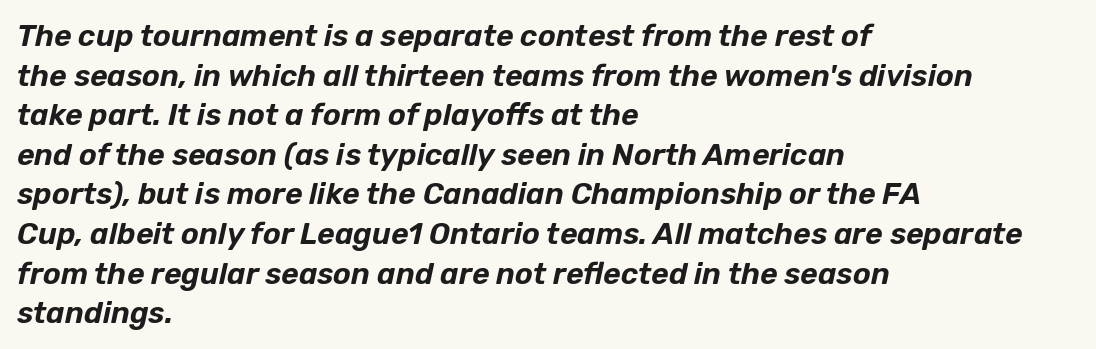
Q: Is the text italic (slanted)? A: Yes, it leans right by about 12 degrees.
Q: Is the text underlined? A: No.
Q: How is the paragraph aligned? A: Left-aligned.
Q: Is the spacing between letters normal or unusually wide? A: Normal.
Q: Is the spacing between lines tight, normal or loose? A: Normal.
Q: Width (condensed, normal, or wide)? A: Normal.
Q: Stroke contrast? A: Low.
Q: x-height? A: Medium.
Q: Monospaced? A: No.
